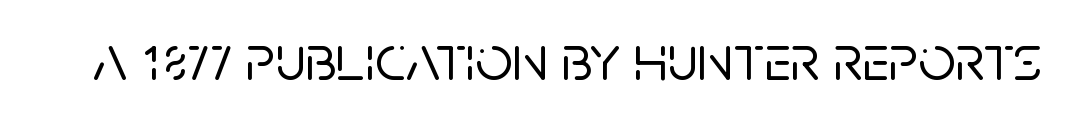
The image shows 66 px sans-serif type, upright; set normal letter spacing, not underlined; low stroke contrast and a large x-height.
